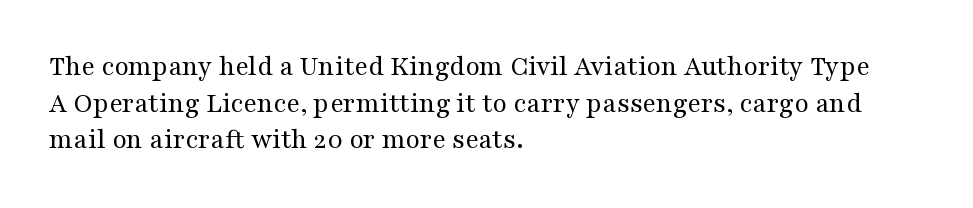
The image shows 29 px regular-weight, wide serif type, upright; set left-aligned, normal line spacing (1.26x), normal letter spacing, not underlined; medium stroke contrast and a medium x-height.
